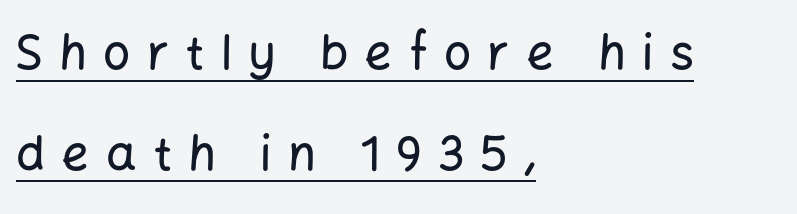
Is the letter spacing exaggerated? Yes — the characters are pushed far apart. Is the block centered? No — it sits flush against the left margin. Think of a printed novel: that variable character pitch is what you see here. In terms of letterform style, serifs are entirely absent. The type sits square on the baseline with zero lean. The rendered words wear a rule along their underside.
